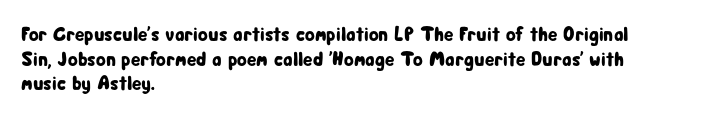
Here the glyphs are tracked normally, forming tight word shapes. The baseline area is clear. Ascenders rise straight up at ninety degrees. These lines stack with their left ends in a neat column.
